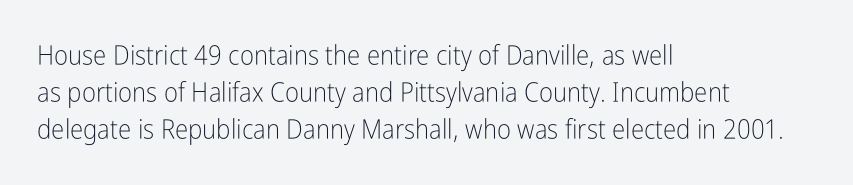
The image shows 27 px text type, upright; set left-aligned, normal line spacing (1.37x), normal letter spacing, not underlined.
